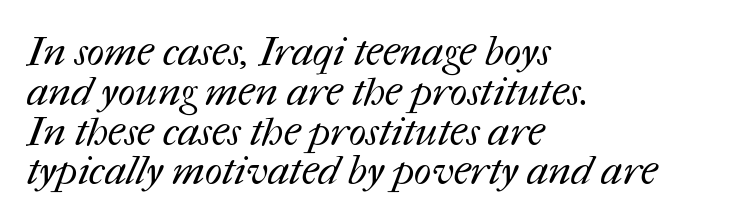
Q: Is the text bold? A: No.
Q: Is the text underlined? A: No.
Q: How is the paragraph aligned? A: Left-aligned.
Q: Is the spacing between letters normal or unusually wide? A: Normal.
Q: Is the spacing between lines tight, normal or loose? A: Tight.
Q: Width (condensed, normal, or wide)? A: Normal.
Q: Stroke contrast? A: Medium.
Q: x-height? A: Medium.
Q: Monospaced? A: No.
